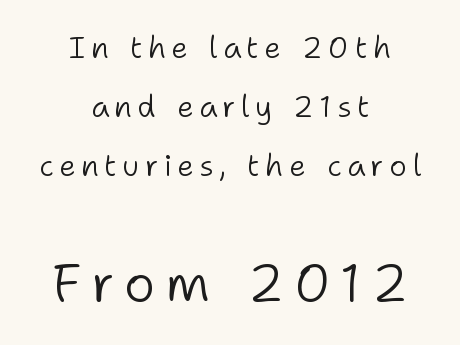
The image shows 53 px light sans-serif type, upright; set centered, loose line spacing (1.96x), not underlined; the second (bottom) block is 1.77x larger; low stroke contrast and a medium x-height.
